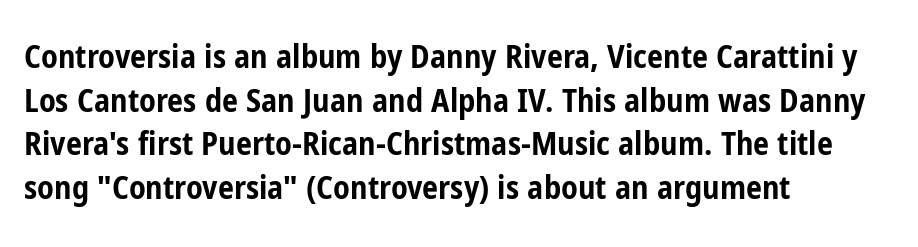
Q: Is the text bold? A: Yes.
Q: Is the text italic (slanted)? A: No, it is upright.
Q: Is the typeface a serif or a sans-serif typeface? A: Sans-serif.
Q: Is the text underlined? A: No.
Q: How is the paragraph aligned? A: Left-aligned.
Q: Is the spacing between letters normal or unusually wide? A: Normal.
Q: Is the spacing between lines tight, normal or loose? A: Normal.
Q: Width (condensed, normal, or wide)? A: Condensed.
Q: Stroke contrast? A: Low.
Q: x-height? A: Medium.
Q: Monospaced? A: No.
